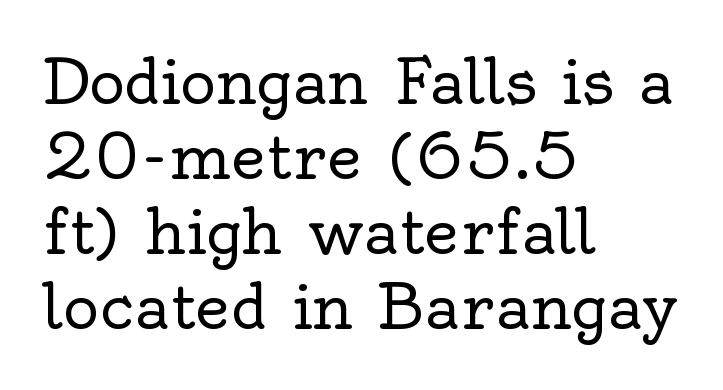
Q: Is the text bold? A: No.
Q: Is the text italic (slanted)? A: No, it is upright.
Q: Is the typeface a serif or a sans-serif typeface? A: Serif.
Q: Is the text underlined? A: No.
Q: How is the paragraph aligned? A: Left-aligned.
Q: Is the spacing between letters normal or unusually wide? A: Normal.
Q: Width (condensed, normal, or wide)? A: Normal.
Q: x-height? A: Small.
Q: Monospaced? A: No.
